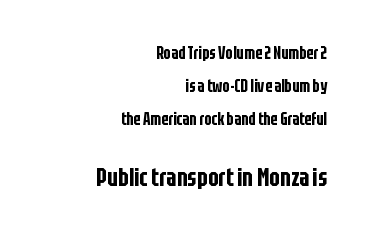
Tracking value appears to be zero — textbook default spacing. The passage shown is not underscored anywhere. Visually the block forms a straight wall on the right and a jagged coastline on the left. Scale increases going downward across the two blocks. When letters stand straight like this, we call the style roman or upright. Leading: increased.
